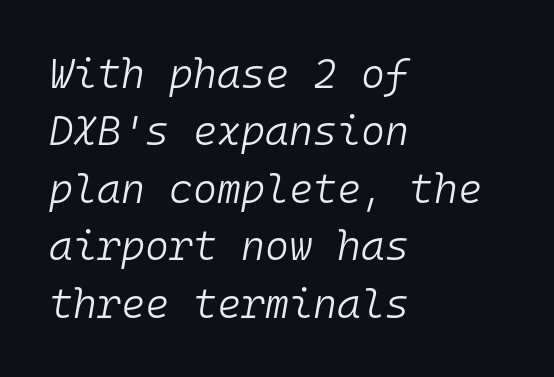
Q: Is the text bold? A: No.
Q: Is the text italic (slanted)? A: Yes, it leans right by about 10 degrees.
Q: Is the text underlined? A: No.
Q: How is the paragraph aligned? A: Left-aligned.
Q: Is the spacing between letters normal or unusually wide? A: Normal.
Q: Is the spacing between lines tight, normal or loose? A: Normal.
Q: Width (condensed, normal, or wide)? A: Normal.
Q: Stroke contrast? A: Low.
Q: x-height? A: Medium.
Q: Monospaced? A: Yes.
